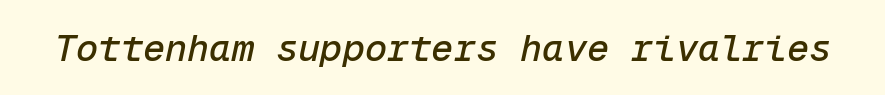
Do the characters align in a grid? Yes, the font is monospaced. The whole block is typeset with a tilt. Tracking here is standard; glyphs follow each other at the usual distance. Descender tails drop into unmarked territory.
